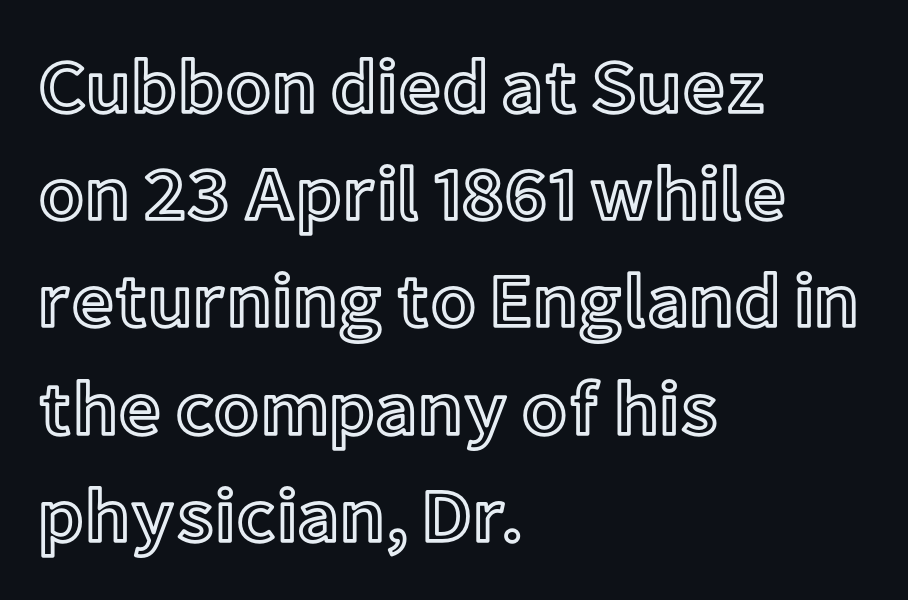
{"italic": "no", "width": "normal", "x_height": "medium", "monospaced": "no", "underline": "no", "align": "left", "line_spacing": "normal", "line_spacing_ratio": 1.43, "letter_spacing": "normal", "letter_spacing_em": 0.0, "glyph_px": 75}
